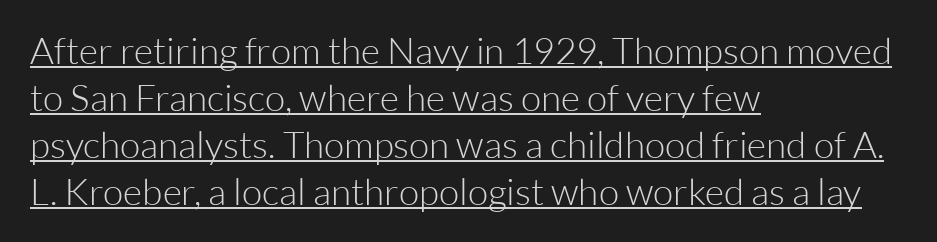
Q: Is the text bold? A: No.
Q: Is the text italic (slanted)? A: No, it is upright.
Q: Is the typeface a serif or a sans-serif typeface? A: Sans-serif.
Q: Is the text underlined? A: Yes.
Q: How is the paragraph aligned? A: Left-aligned.
Q: Is the spacing between letters normal or unusually wide? A: Normal.
Q: Is the spacing between lines tight, normal or loose? A: Normal.
Q: Width (condensed, normal, or wide)? A: Normal.
Q: Stroke contrast? A: Low.
Q: x-height? A: Medium.
Q: Monospaced? A: No.
